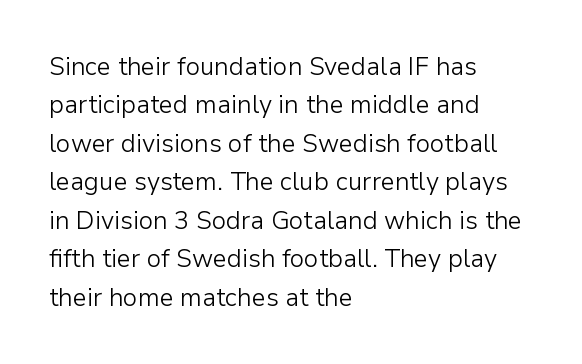
This sample uses an upright cut, with every glyph sitting square on the baseline. The string is rendered with underlining switched off. Tracking value appears to be zero — textbook default spacing. The lines in this sample share a left origin and differ only in where they stop. Vertical spacing — default.
